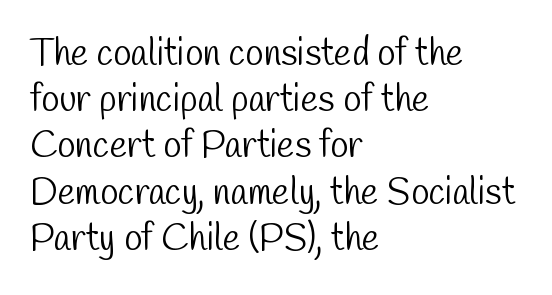
The image shows 37 px light, condensed sans-serif type; set left-aligned, normal line spacing (1.25x), normal letter spacing, not underlined; low stroke contrast and a medium x-height.
